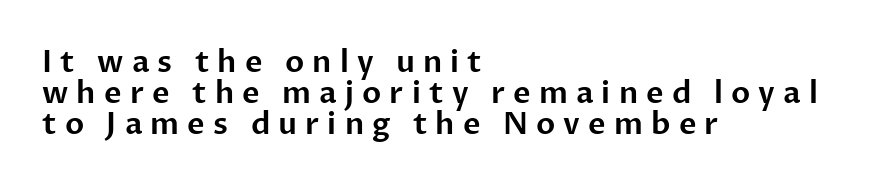
The image shows 30 px sans-serif type, upright; set left-aligned, tight line spacing (1.03x), unusually wide letter spacing (+0.27 em), not underlined; low stroke contrast and a medium x-height.
